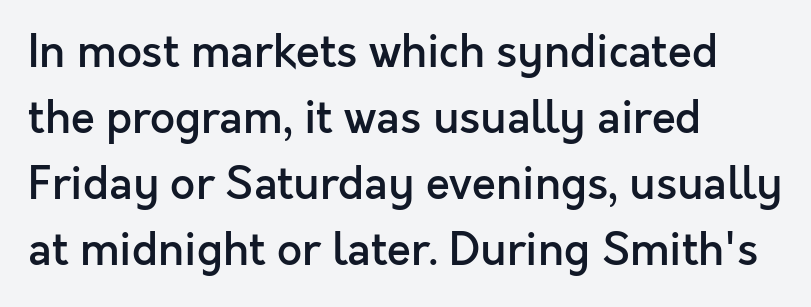
{"serif": "no", "italic": "no", "bold": "semi", "weight": "semibold", "width": "normal", "x_height": "medium", "monospaced": "no", "underline": "no", "align": "left", "line_spacing": "normal", "line_spacing_ratio": 1.5, "letter_spacing": "normal", "letter_spacing_em": 0.0, "glyph_px": 44}
